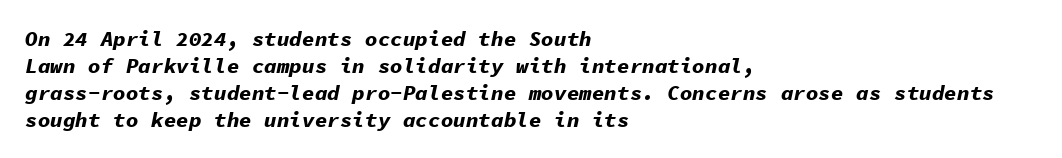
Vertically, the passage feels balanced, rows spaced as you'd expect. This rendering uses left alignment, leaving the right contour irregular. Thick stems and heavy bowls — unmistakably bold. The font's italic variant was chosen for this text. Underlining? Definitely not there. The type is set solid horizontally, with unmodified tracking.
